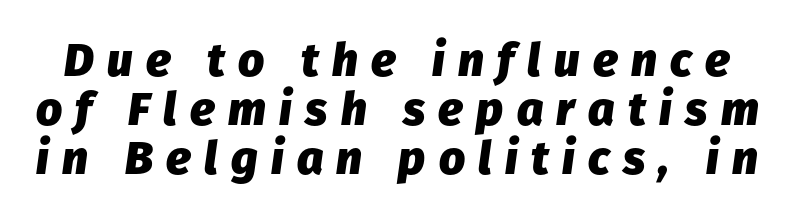
{"italic": "yes", "lean": "right", "slant_degrees": 8, "bold": "yes", "weight": "heavy", "width": "normal", "stroke_contrast": "low", "x_height": "medium", "monospaced": "no", "underline": "no", "line_spacing": "tight", "line_spacing_ratio": 1.07, "letter_spacing": "wide", "letter_spacing_em": 0.29, "glyph_px": 46}
